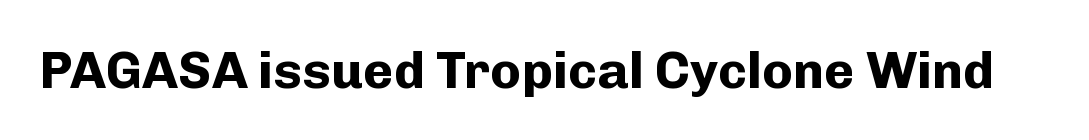
Q: Is the text bold? A: Yes.
Q: Is the text italic (slanted)? A: No, it is upright.
Q: Is the typeface a serif or a sans-serif typeface? A: Sans-serif.
Q: Is the text underlined? A: No.
Q: Is the spacing between letters normal or unusually wide? A: Normal.
Q: Width (condensed, normal, or wide)? A: Normal.
Q: Stroke contrast? A: Low.
Q: x-height? A: Medium.
Q: Monospaced? A: No.
